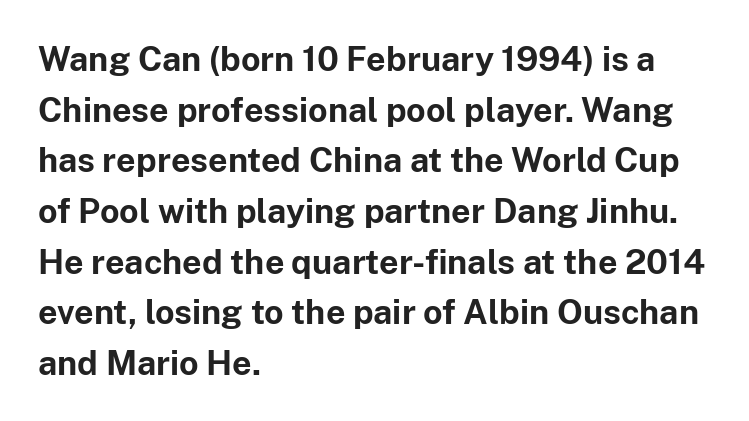
Q: Is the text bold? A: Yes.
Q: Is the text italic (slanted)? A: No, it is upright.
Q: Is the typeface a serif or a sans-serif typeface? A: Sans-serif.
Q: Is the text underlined? A: No.
Q: How is the paragraph aligned? A: Left-aligned.
Q: Is the spacing between letters normal or unusually wide? A: Normal.
Q: Is the spacing between lines tight, normal or loose? A: Normal.
Q: Width (condensed, normal, or wide)? A: Normal.
Q: Stroke contrast? A: Low.
Q: x-height? A: Medium.
Q: Monospaced? A: No.
